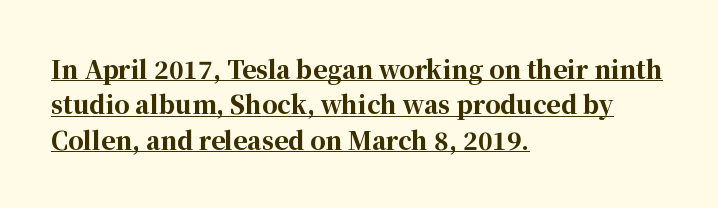
Beneath each row of characters lies a ruled line. The line-height multiplier appears to be the usual default. Thick stems and heavy bowls — unmistakably bold. The font's upright variant was chosen for this text.
